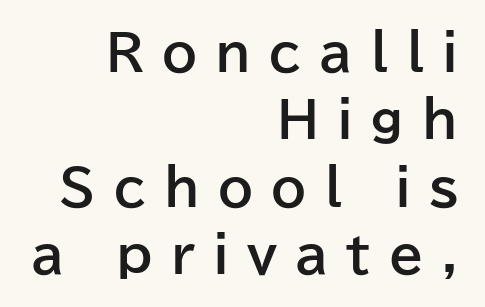
The image shows 50 px bold sans-serif type, upright; set right-aligned, normal line spacing (1.35x), unusually wide letter spacing (+0.36 em), not underlined; low stroke contrast and a medium x-height.
